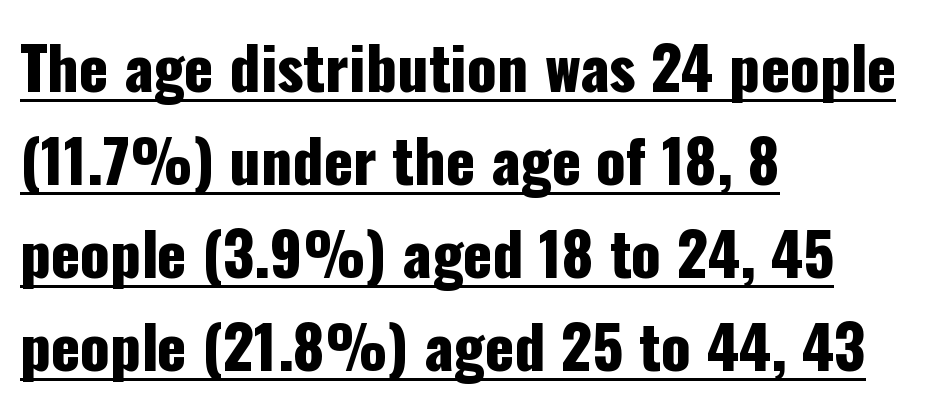
Q: Is the text italic (slanted)? A: No, it is upright.
Q: Is the typeface a serif or a sans-serif typeface? A: Sans-serif.
Q: Is the text underlined? A: Yes.
Q: How is the paragraph aligned? A: Left-aligned.
Q: Is the spacing between letters normal or unusually wide? A: Normal.
Q: Is the spacing between lines tight, normal or loose? A: Normal.
Q: Width (condensed, normal, or wide)? A: Condensed.
Q: Stroke contrast? A: Low.
Q: x-height? A: Medium.
Q: Monospaced? A: No.
